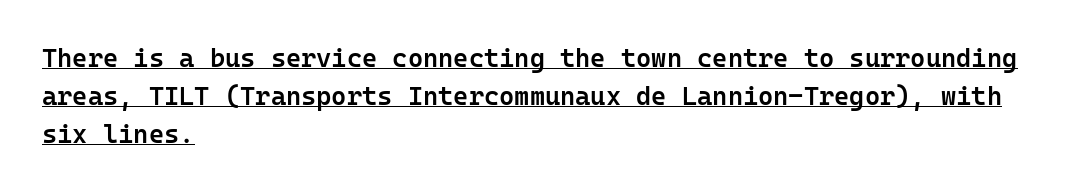
The image shows 26 px text type, upright; set left-aligned, normal line spacing (1.46x), normal letter spacing, underlined.
